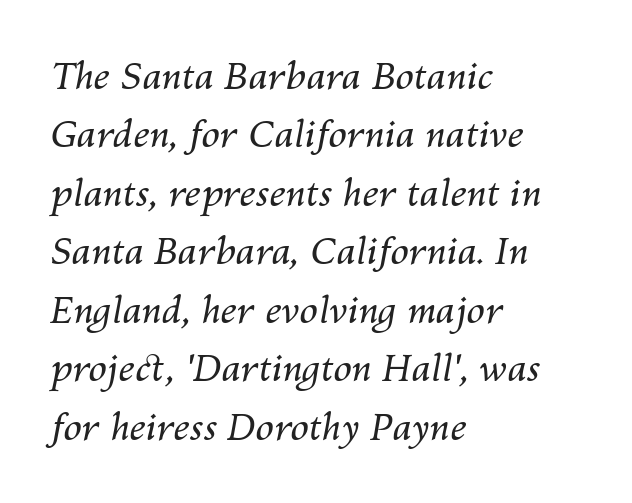
Q: Is the text bold? A: No.
Q: Is the text italic (slanted)? A: Yes, it leans right by about 10 degrees.
Q: Is the text underlined? A: No.
Q: How is the paragraph aligned? A: Left-aligned.
Q: Is the spacing between letters normal or unusually wide? A: Normal.
Q: Is the spacing between lines tight, normal or loose? A: Normal.
Q: Width (condensed, normal, or wide)? A: Normal.
Q: Stroke contrast? A: Medium.
Q: x-height? A: Medium.
Q: Monospaced? A: No.
